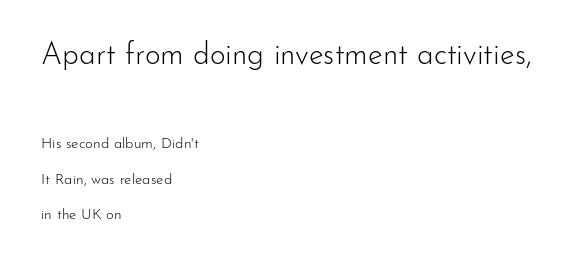
The image shows 30 px light sans-serif type, upright; set left-aligned, loose line spacing (2.37x), normal letter spacing, not underlined; the first (top) block is 2.0x larger; low stroke contrast and a small x-height.
